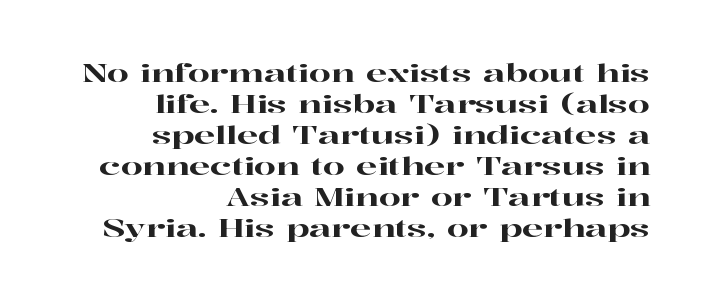
{"italic": "no", "underline": "no", "align": "right", "line_spacing_ratio": 1.24, "letter_spacing": "normal", "letter_spacing_em": 0.0, "glyph_px": 25}
